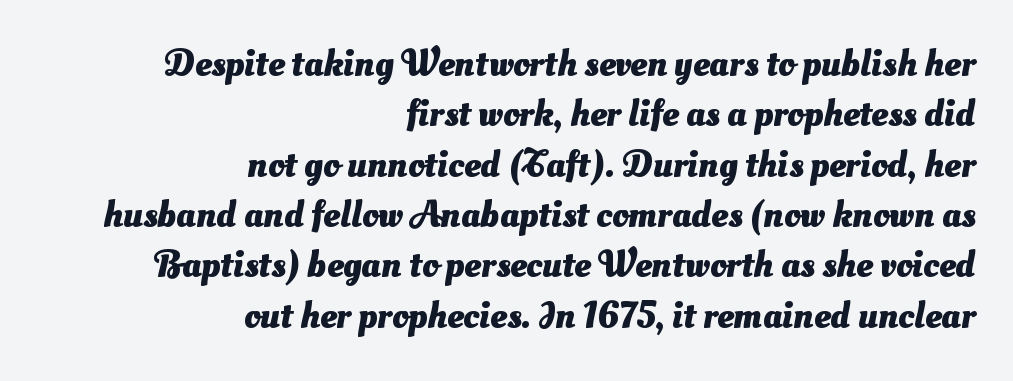
Q: Is the text bold? A: Yes.
Q: Is the typeface a serif or a sans-serif typeface? A: Sans-serif.
Q: Is the text underlined? A: No.
Q: How is the paragraph aligned? A: Right-aligned.
Q: Is the spacing between letters normal or unusually wide? A: Normal.
Q: Is the spacing between lines tight, normal or loose? A: Normal.
Q: Width (condensed, normal, or wide)? A: Normal.
Q: Stroke contrast? A: Medium.
Q: x-height? A: Small.
Q: Monospaced? A: No.
